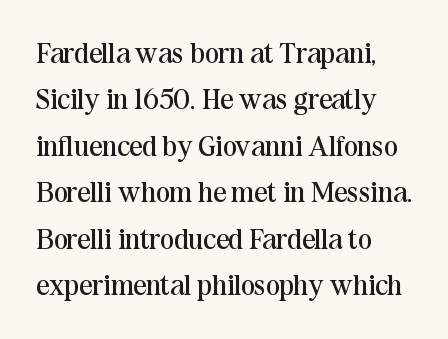
Notice how descenders clear the ascenders below comfortably — that's standard leading. Stems and bowls with no extra thickness — not bold. Style check: upright. Leftover space on each line is placed entirely after the last word.
